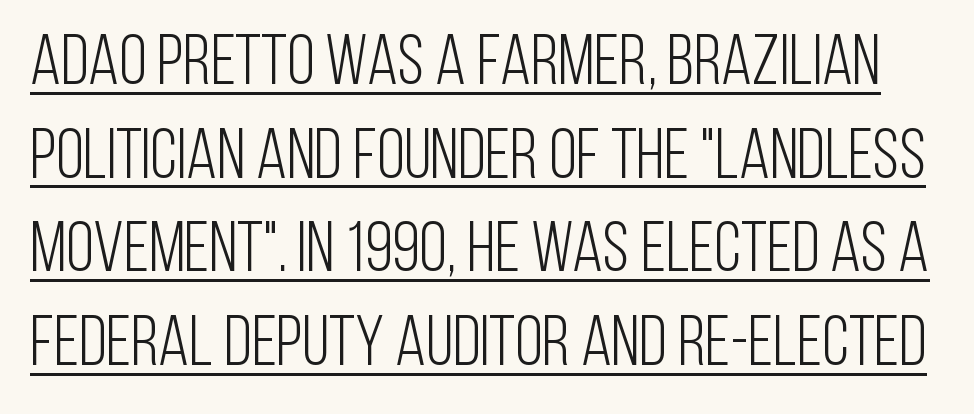
{"serif": "no", "italic": "no", "bold": "no", "weight": "light", "width": "condensed", "stroke_contrast": "low", "x_height": "large", "monospaced": "no", "underline": "yes", "line_spacing": "normal", "line_spacing_ratio": 1.32, "letter_spacing": "normal", "letter_spacing_em": 0.0, "glyph_px": 71}
